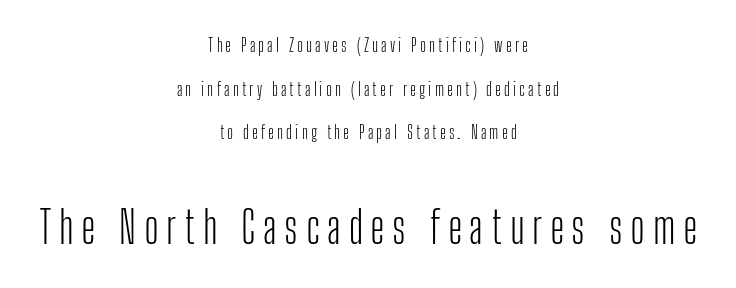
{"serif": "no", "italic": "no", "bold": "no", "weight": "light", "width": "condensed", "stroke_contrast": "low", "x_height": "medium", "monospaced": "no", "underline": "no", "align": "center", "line_spacing": "loose", "line_spacing_ratio": 2.42, "larger_block": "second", "size_ratio": 2.44, "glyph_px": 44}
